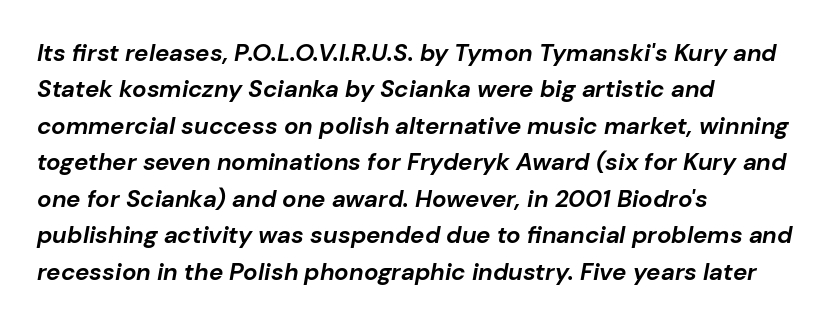
Q: Is the text bold? A: Yes.
Q: Is the text italic (slanted)? A: Yes, it leans right by about 10 degrees.
Q: Is the text underlined? A: No.
Q: How is the paragraph aligned? A: Left-aligned.
Q: Is the spacing between letters normal or unusually wide? A: Normal.
Q: Is the spacing between lines tight, normal or loose? A: Normal.
